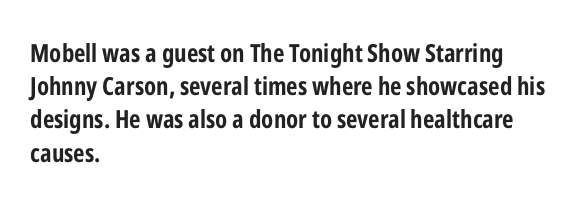
The image shows 25 px bold type, upright; set left-aligned, normal line spacing (1.33x), normal letter spacing, not underlined.
